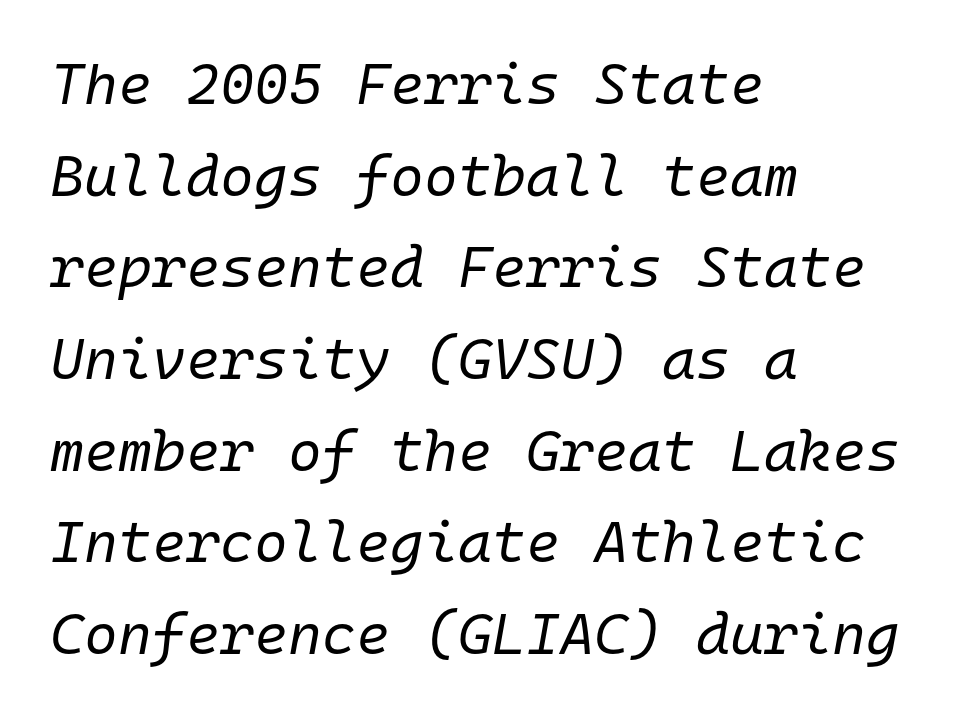
{"italic": "yes", "lean": "right", "slant_degrees": 10, "bold": "no", "weight": "regular", "width": "normal", "stroke_contrast": "low", "x_height": "medium", "monospaced": "yes", "underline": "no", "align": "left", "line_spacing": "normal", "line_spacing_ratio": 1.58, "letter_spacing": "normal", "letter_spacing_em": 0.0, "glyph_px": 58}
